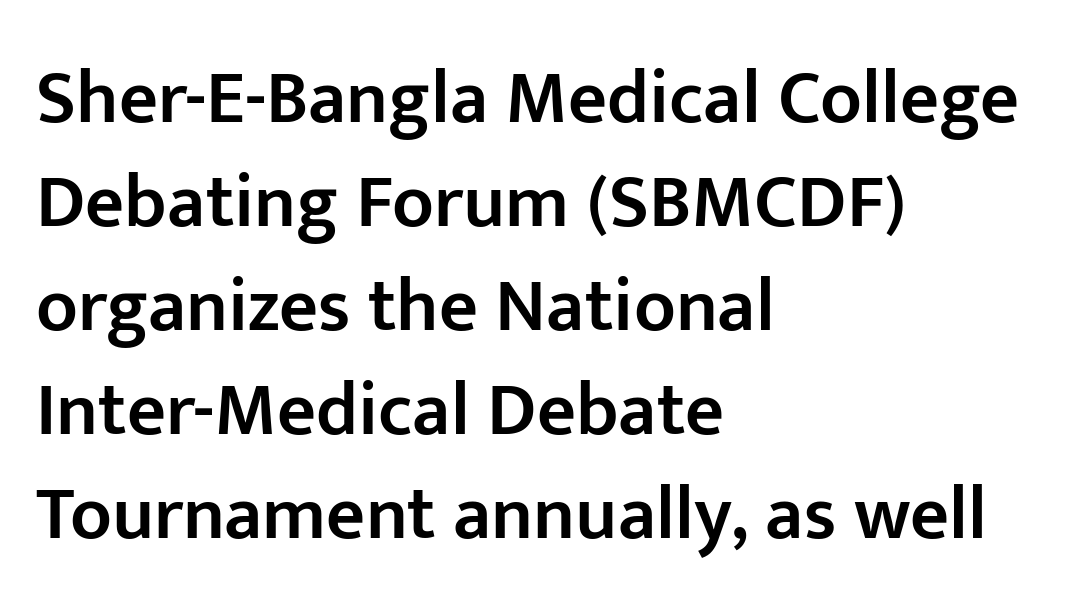
Q: Is the text bold? A: Semi-bold.
Q: Is the text italic (slanted)? A: No, it is upright.
Q: Is the typeface a serif or a sans-serif typeface? A: Sans-serif.
Q: Is the text underlined? A: No.
Q: How is the paragraph aligned? A: Left-aligned.
Q: Is the spacing between letters normal or unusually wide? A: Normal.
Q: Is the spacing between lines tight, normal or loose? A: Normal.
Q: Width (condensed, normal, or wide)? A: Normal.
Q: Stroke contrast? A: Low.
Q: x-height? A: Medium.
Q: Monospaced? A: No.
